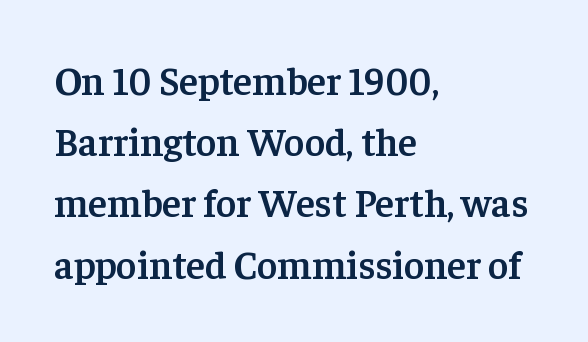
The image shows 39 px semibold serif type, upright; set left-aligned, normal line spacing (1.57x), normal letter spacing, not underlined; low stroke contrast and a medium x-height.
